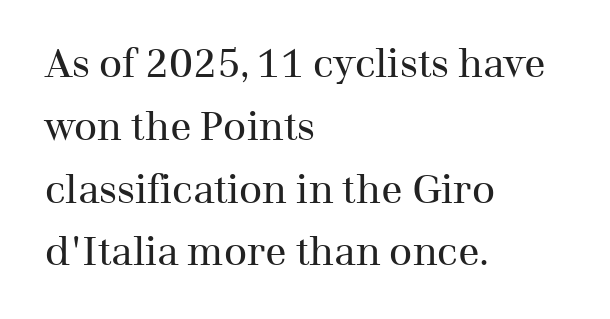
A light-to-regular cut is what we see here. Standard letterfit; no display-style spreading of the glyphs. The compositor pushed each line to the left boundary. Nope, not italic — everything's standing straight. Each letter keeps its own natural width here, so spacing adapts to shape. Check the space under the baseline: it is left empty.
